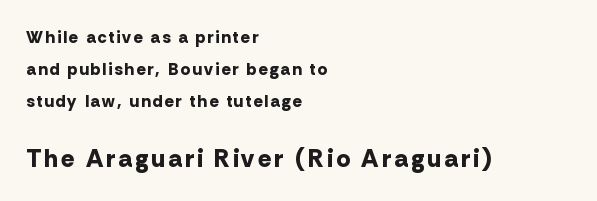
The image shows 25 px bold type, upright; set left-aligned, line spacing 1.88x, not underlined; the second (bottom) block is 1.47x larger.
